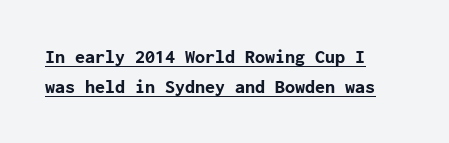
The font is running at its bold setting. Nothing unusual about the tracking: characters are spaced as the font intends. The passage is arranged the way most books set body copy — flush left. Glance below the letters and you will spot a drawn line. Quick note: not italic, upright.
